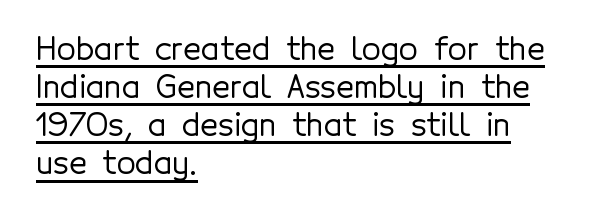
The image shows 31 px sans-serif type, upright; set left-aligned, line spacing 1.23x, normal letter spacing, underlined; a medium x-height.
